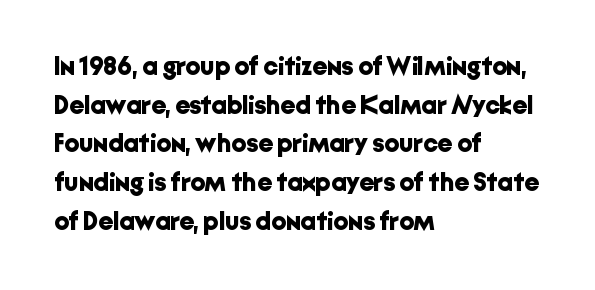
Q: Is the text bold? A: Yes.
Q: Is the text italic (slanted)? A: No, it is upright.
Q: Is the text underlined? A: No.
Q: How is the paragraph aligned? A: Left-aligned.
Q: Is the spacing between letters normal or unusually wide? A: Normal.
Q: Is the spacing between lines tight, normal or loose? A: Normal.
